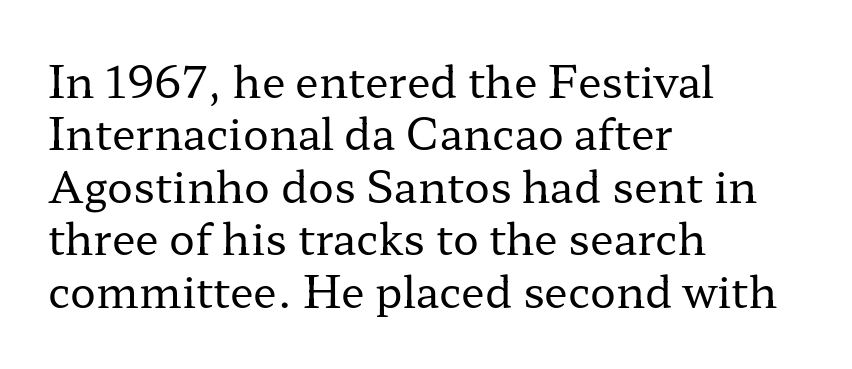
The face used here is proportionally spaced, like ordinary book or web type. Look at the bottom of the vertical strokes: they flare into serifs here. A bare baseline throughout the passage. Designer's note — italics off, roman on. Nothing unusual about the tracking: characters are spaced as the font intends.
